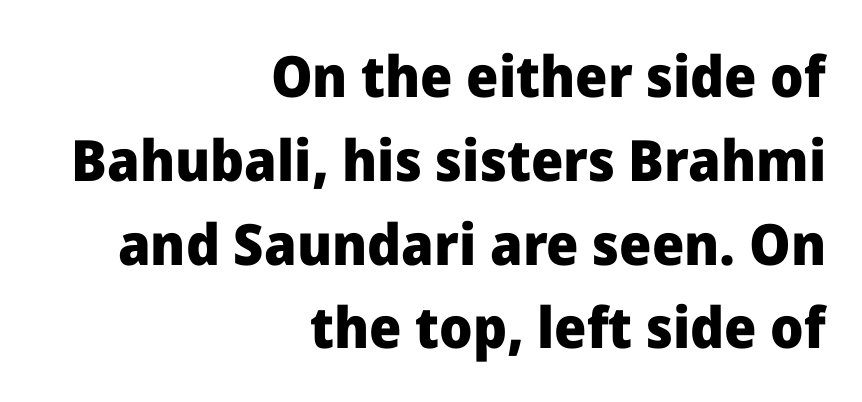
{"serif": "no", "italic": "no", "bold": "yes", "weight": "heavy", "width": "normal", "stroke_contrast": "low", "x_height": "medium", "monospaced": "no", "underline": "no", "align": "right", "line_spacing": "normal", "line_spacing_ratio": 1.47, "letter_spacing": "normal", "letter_spacing_em": 0.0, "glyph_px": 57}
